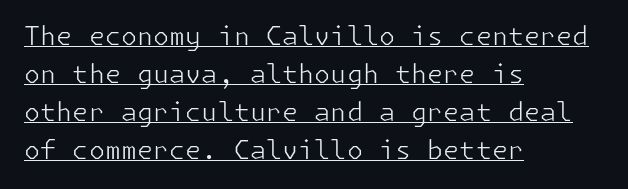
Q: Is the text bold? A: No.
Q: Is the text italic (slanted)? A: No, it is upright.
Q: Is the text underlined? A: Yes.
Q: How is the paragraph aligned? A: Left-aligned.
Q: Is the spacing between letters normal or unusually wide? A: Normal.
Q: Is the spacing between lines tight, normal or loose? A: Normal.
